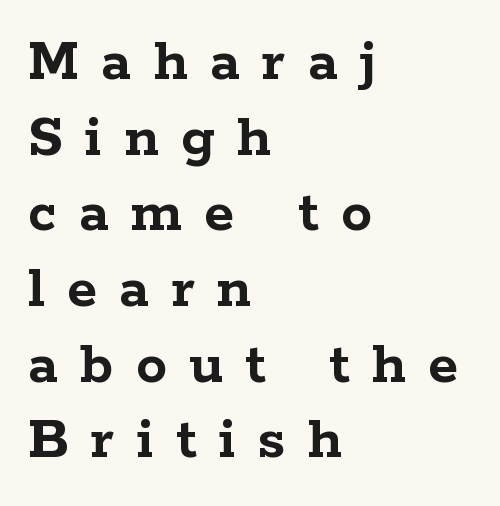
Q: Is the text bold? A: Yes.
Q: Is the text italic (slanted)? A: No, it is upright.
Q: Is the typeface a serif or a sans-serif typeface? A: Serif.
Q: Is the text underlined? A: No.
Q: How is the paragraph aligned? A: Left-aligned.
Q: Is the spacing between letters normal or unusually wide? A: Unusually wide.
Q: Width (condensed, normal, or wide)? A: Wide.
Q: Stroke contrast? A: Low.
Q: x-height? A: Medium.
Q: Monospaced? A: No.
